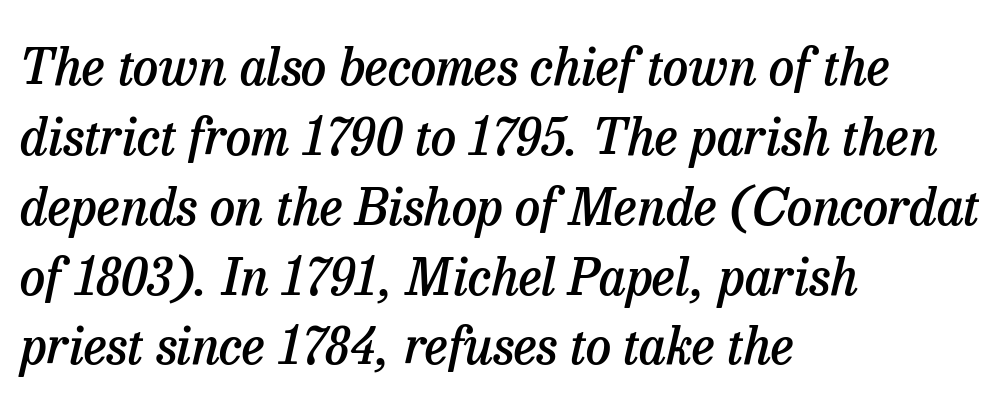
{"serif": "yes", "italic": "yes", "lean": "right", "slant_degrees": 13, "bold": "semi", "weight": "semibold", "width": "normal", "stroke_contrast": "low", "x_height": "medium", "monospaced": "no", "underline": "no", "align": "left", "line_spacing": "normal", "line_spacing_ratio": 1.37, "letter_spacing": "normal", "letter_spacing_em": 0.0, "glyph_px": 51}
